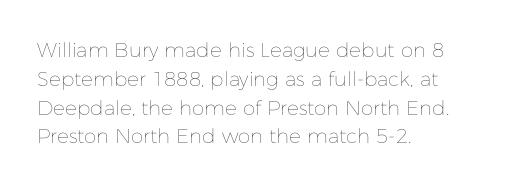
Q: Is the text bold? A: No.
Q: Is the text italic (slanted)? A: No, it is upright.
Q: Is the text underlined? A: No.
Q: How is the paragraph aligned? A: Left-aligned.
Q: Is the spacing between letters normal or unusually wide? A: Normal.
Q: Is the spacing between lines tight, normal or loose? A: Normal.
